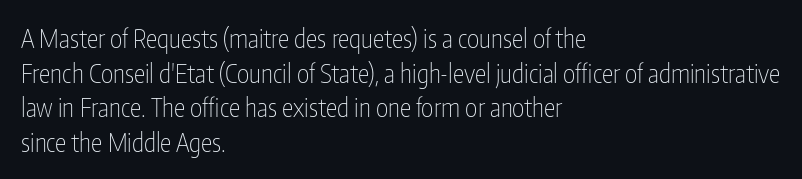
The image shows 26 px text type, upright; set left-aligned, normal line spacing (1.33x), normal letter spacing, not underlined.
